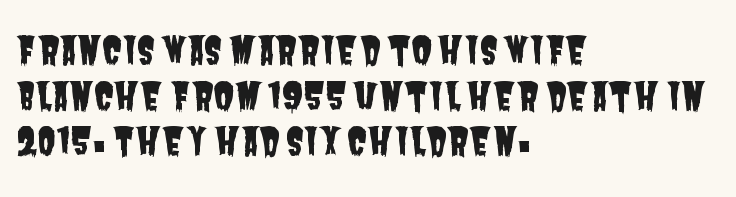
The image shows 37 px condensed sans-serif type; set left-aligned, line spacing 1.23x, normal letter spacing, not underlined; low stroke contrast and a large x-height.
